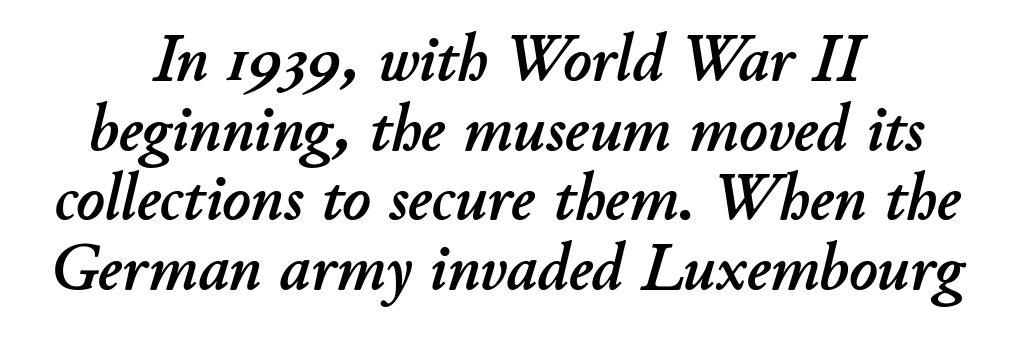
Q: Is the text italic (slanted)? A: Yes, it leans right by about 11 degrees.
Q: Is the text underlined? A: No.
Q: How is the paragraph aligned? A: Centered.
Q: Is the spacing between letters normal or unusually wide? A: Normal.
Q: Is the spacing between lines tight, normal or loose? A: Tight.
Q: Width (condensed, normal, or wide)? A: Normal.
Q: Stroke contrast? A: Low.
Q: x-height? A: Small.
Q: Monospaced? A: No.
